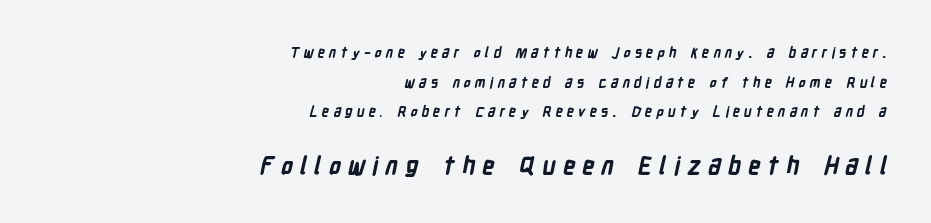
{"bold": "yes", "underline": "no", "align": "right", "line_spacing": "loose", "line_spacing_ratio": 2.11, "letter_spacing": "wide", "letter_spacing_em": 0.29, "larger_block": "second", "size_ratio": 1.71, "glyph_px": 24}
